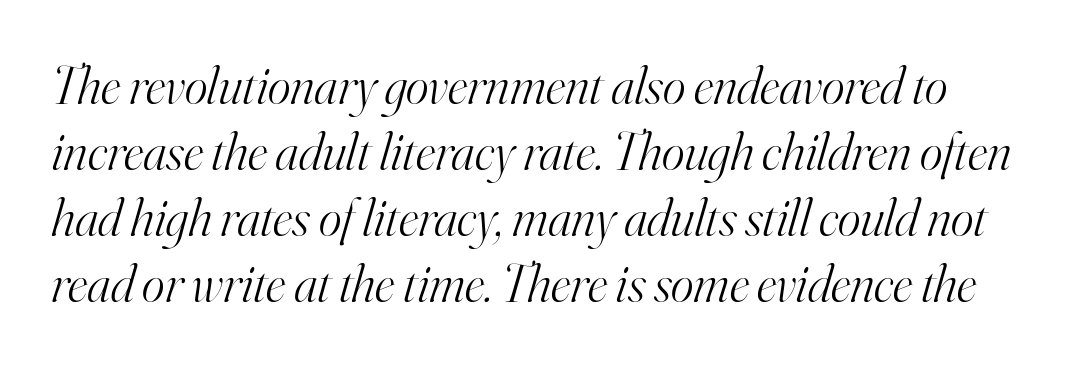
The image shows 54 px light serif type, italic (leaning right); set line spacing 1.22x, normal letter spacing, not underlined; high stroke contrast and a small x-height.
